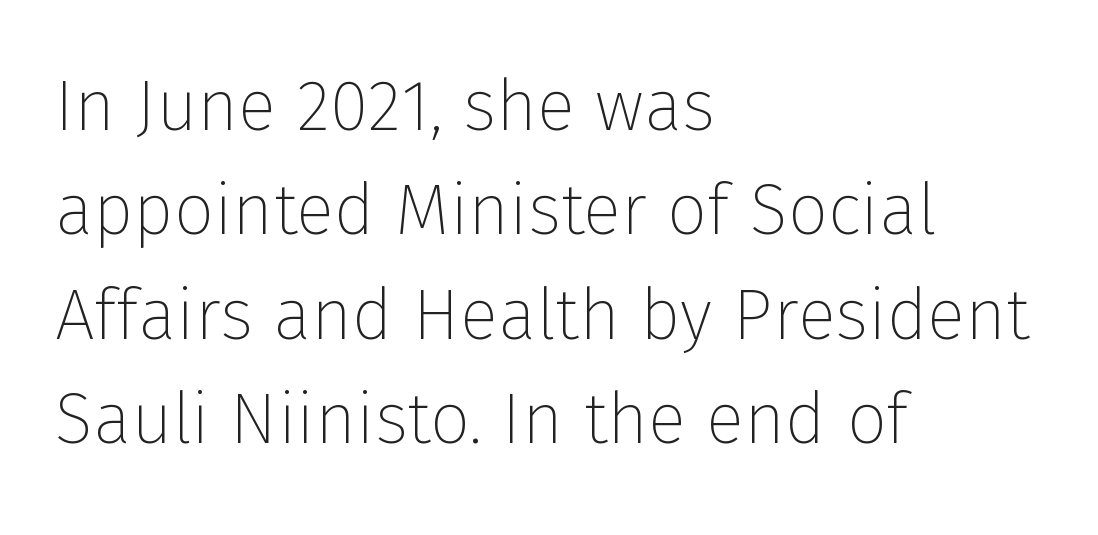
Interline gaps are of average width in this sample. You can tell it's not italic because the verticals are truly vertical. Inter-character spacing is left at the font's built-in metrics. This rendering features lettering with no underline. In CSS terms this would be text-align: left. Spacing verdict: proportional, widths tailored to each character.
